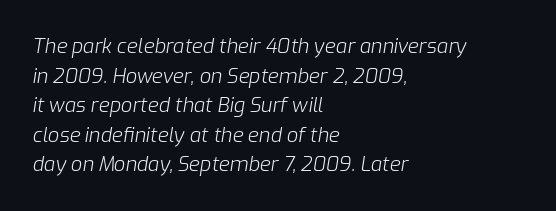
{"italic": "yes", "lean": "right", "slant_degrees": 9, "bold": "no", "underline": "no", "align": "left", "line_spacing": "normal", "line_spacing_ratio": 1.48, "letter_spacing": "normal", "letter_spacing_em": 0.0, "glyph_px": 20}
